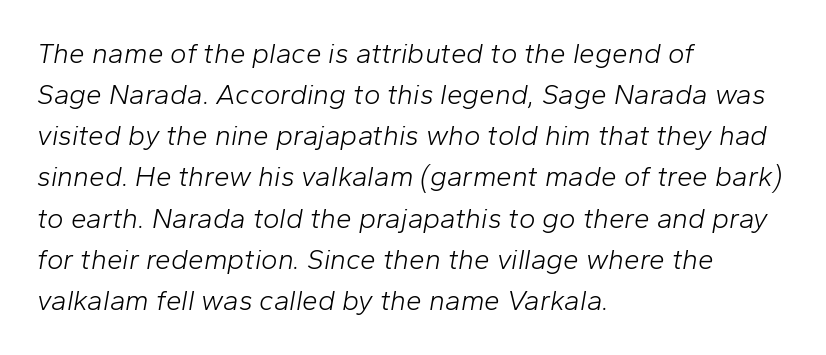
{"italic": "yes", "lean": "right", "slant_degrees": 10, "bold": "no", "weight": "light", "width": "normal", "stroke_contrast": "low", "x_height": "medium", "monospaced": "no", "underline": "no", "align": "left", "line_spacing": "normal", "line_spacing_ratio": 1.47, "letter_spacing": "normal", "letter_spacing_em": 0.0, "glyph_px": 28}
